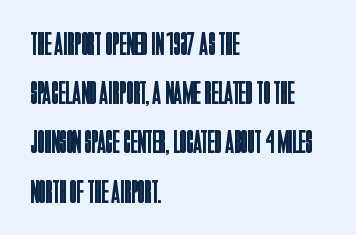
{"serif": "no", "italic": "no", "bold": "no", "weight": "regular", "width": "condensed", "stroke_contrast": "low", "x_height": "large", "monospaced": "no", "underline": "no", "align": "left", "line_spacing": "normal", "line_spacing_ratio": 1.49, "letter_spacing": "normal", "letter_spacing_em": 0.0, "glyph_px": 33}
